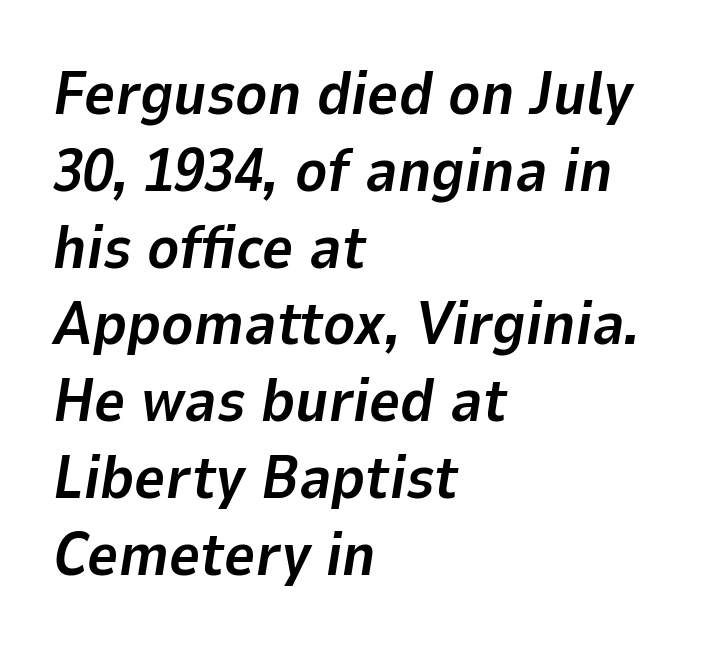
Q: Is the text bold? A: Yes.
Q: Is the text italic (slanted)? A: Yes, it leans right by about 9 degrees.
Q: Is the text underlined? A: No.
Q: How is the paragraph aligned? A: Left-aligned.
Q: Is the spacing between letters normal or unusually wide? A: Normal.
Q: Is the spacing between lines tight, normal or loose? A: Normal.
Q: Width (condensed, normal, or wide)? A: Normal.
Q: Stroke contrast? A: Low.
Q: x-height? A: Medium.
Q: Monospaced? A: No.
